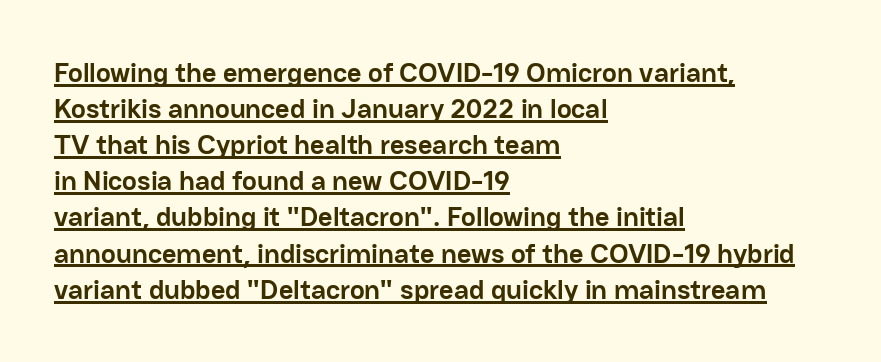
Q: Is the text bold? A: Yes.
Q: Is the text italic (slanted)? A: No, it is upright.
Q: Is the typeface a serif or a sans-serif typeface? A: Sans-serif.
Q: Is the text underlined? A: Yes.
Q: How is the paragraph aligned? A: Left-aligned.
Q: Is the spacing between letters normal or unusually wide? A: Normal.
Q: Is the spacing between lines tight, normal or loose? A: Normal.
Q: Width (condensed, normal, or wide)? A: Normal.
Q: Stroke contrast? A: Low.
Q: x-height? A: Medium.
Q: Monospaced? A: No.
